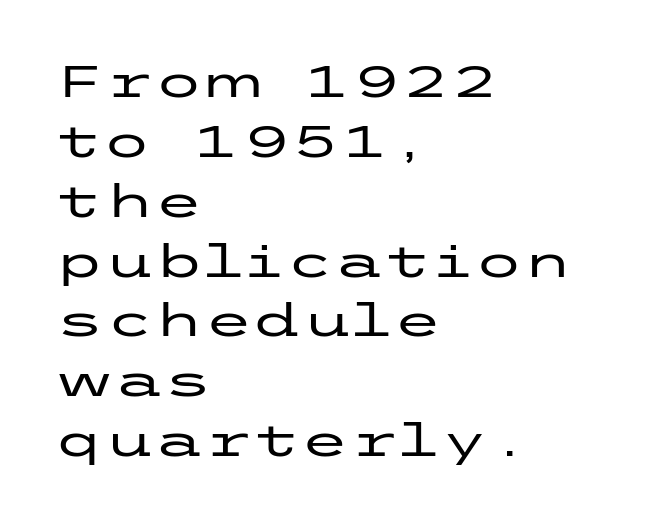
The image shows 45 px wide sans-serif type, upright; set left-aligned, normal line spacing (1.33x), normal letter spacing, not underlined; low stroke contrast and a medium x-height.
